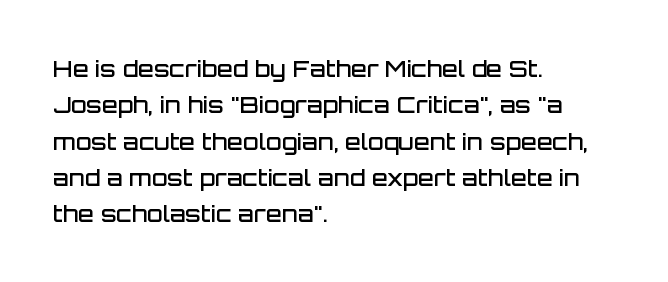
{"italic": "no", "bold": "semi", "underline": "no", "align": "left", "line_spacing": "normal", "line_spacing_ratio": 1.58, "letter_spacing": "normal", "letter_spacing_em": 0.0, "glyph_px": 23}
